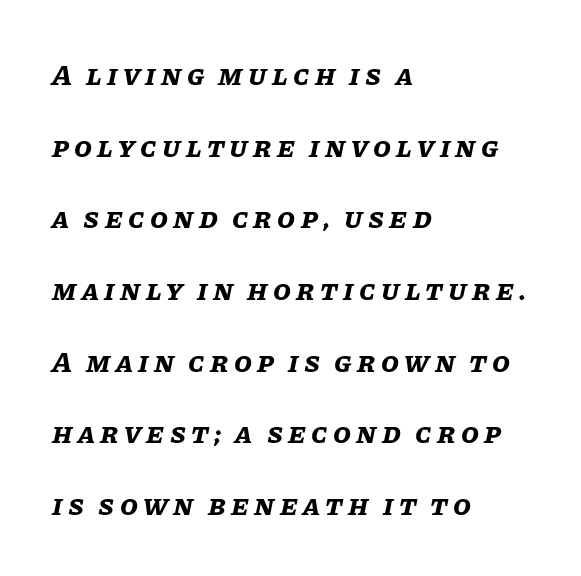
The image shows 29 px bold type, italic (leaning right); set left-aligned, loose line spacing (2.47x), not underlined; low stroke contrast and a large x-height.
